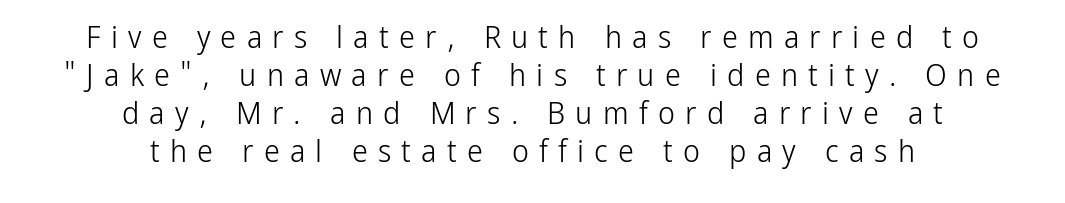
The face used here is proportionally spaced, like ordinary book or web type. A centered setting, common on invitations and titles, is used for this passage. In terms of letterspacing, this is a distinctly airy, spread setting. This is the regular roman posture of the typeface. No feet cap the strokes, marking this as sans-serif type.
